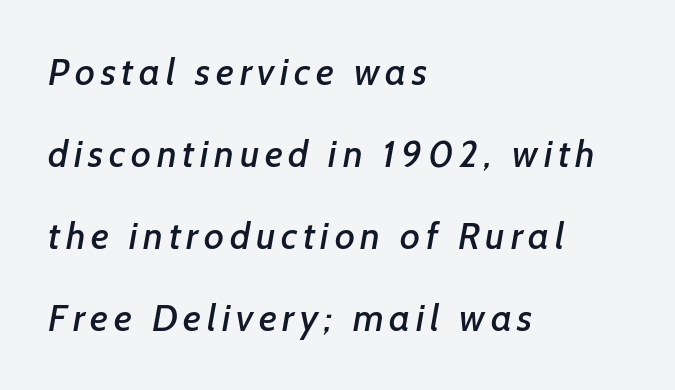
The image shows 38 px sans-serif type; set left-aligned, loose line spacing (2.16x), not underlined; low stroke contrast and a medium x-height.
